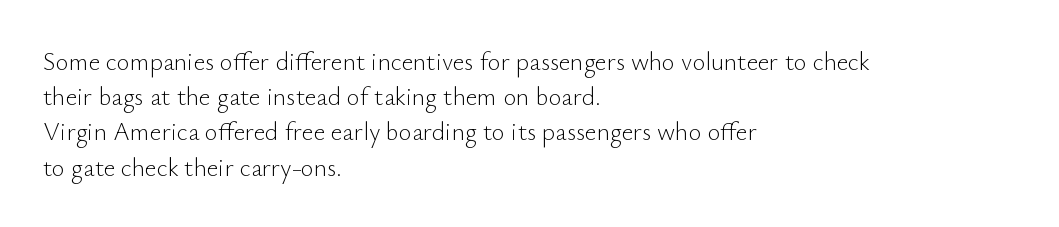
The image shows 25 px text type, upright; set left-aligned, normal line spacing (1.41x), normal letter spacing, not underlined.
